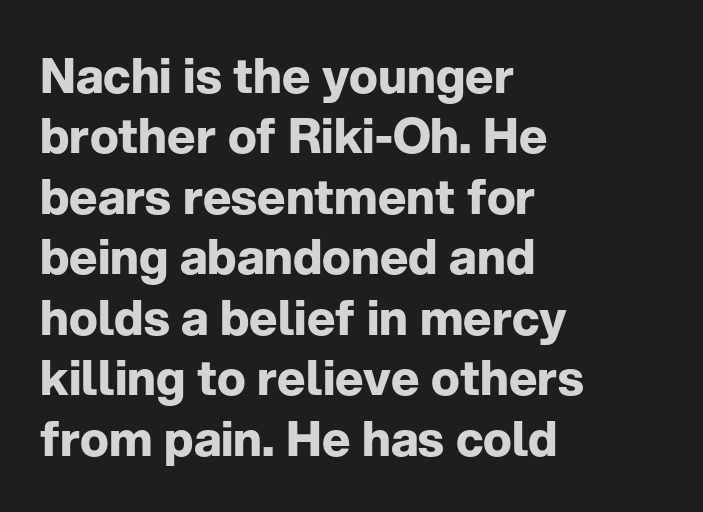
The image shows 48 px bold sans-serif type, upright; set left-aligned, normal line spacing (1.26x), normal letter spacing, not underlined; low stroke contrast and a medium x-height.
